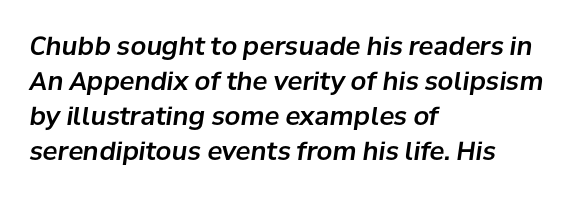
Q: Is the text italic (slanted)? A: Yes, it leans right by about 8 degrees.
Q: Is the text underlined? A: No.
Q: How is the paragraph aligned? A: Left-aligned.
Q: Is the spacing between letters normal or unusually wide? A: Normal.
Q: Is the spacing between lines tight, normal or loose? A: Normal.
